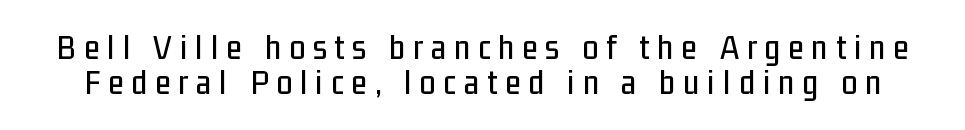
The characters display no serif detailing; their extremities are plain. Compared with typical paragraphs, the rows here are closer together. Short note: letters widely spaced. Descender tails drop into unmarked territory.
